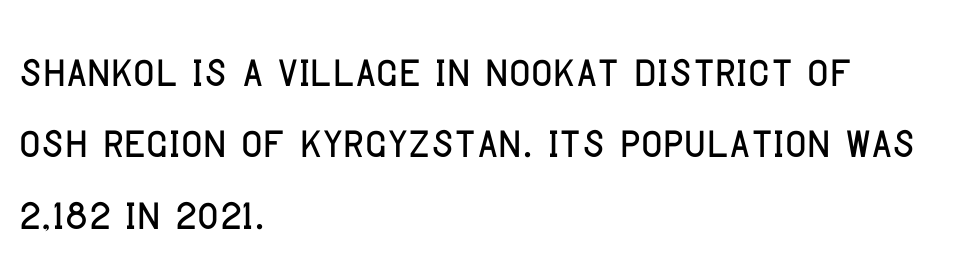
Characters remain perfectly vertical along every line. To sum up the face: it is a sans, with no serifs. Look at the tracking — it's just the regular setting, nothing added. Any mark beneath the type? The region is blank. These lines are set flush left with a ragged right edge.
